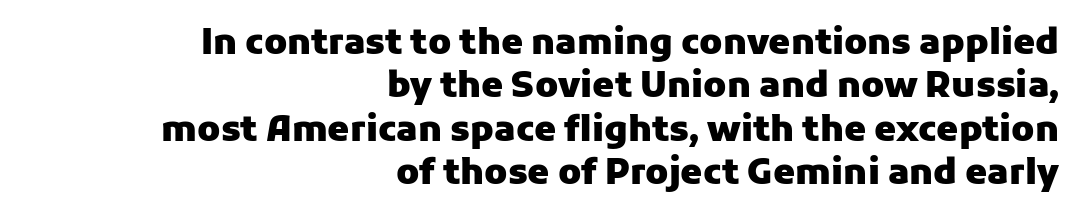
Does the copy run flush right? Yes — the right margin is perfectly even. Check the space under the baseline: it is left empty. The face used here is rendered with its standard letterfit. These lines are rendered in a variable-pitch font. The rendering uses a bold face; every stroke is thick and dark.
